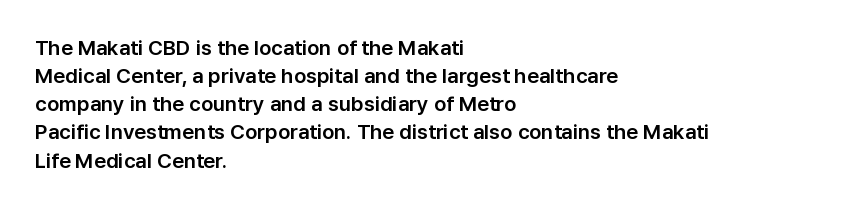
Teacher's note: observe the even left margin — that is flush-left alignment. No italicization has been applied; the sample stays upright. Clear beneath every line of the passage. Honestly, the letter spacing is just normal — you wouldn't notice it. A typesetter would call this leading conventional body-copy spacing.
